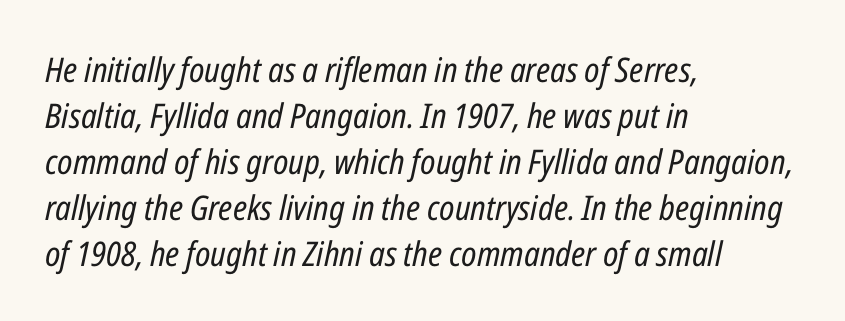
The image shows 34 px regular-weight, condensed type, italic (leaning right); set left-aligned, normal line spacing (1.35x), normal letter spacing, not underlined; low stroke contrast and a medium x-height.
